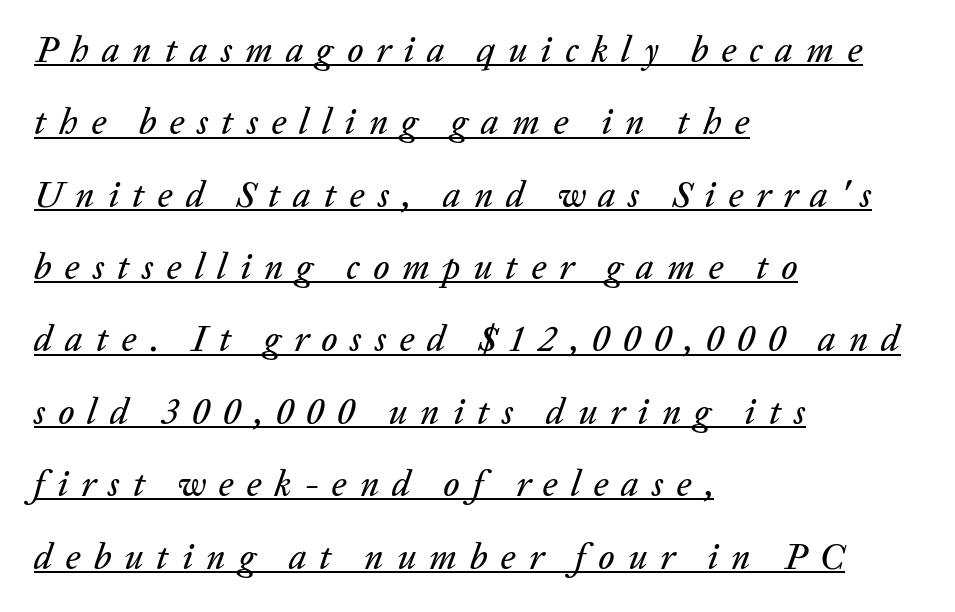
The image shows 36 px text type, italic (leaning right); set left-aligned, loose line spacing (2.01x), unusually wide letter spacing (+0.36 em), underlined; low stroke contrast and a medium x-height.
